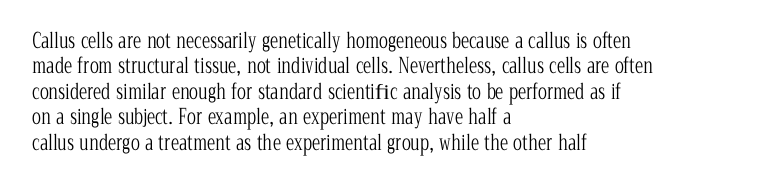
A bare baseline throughout the passage. Line beginnings align vertically; line endings do not. This sample uses plain, unmodified letter spacing. Posture: straight, roman, zero tilt. Is this a heavy cut? Hardly; it is regular or lighter.
